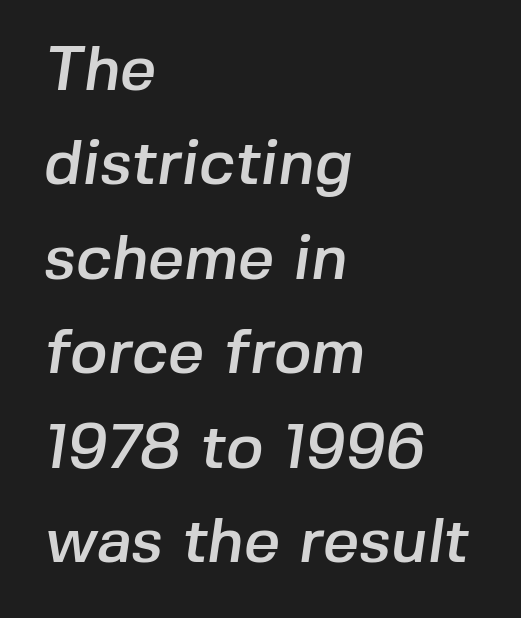
Q: Is the typeface a serif or a sans-serif typeface? A: Sans-serif.
Q: Is the text underlined? A: No.
Q: How is the paragraph aligned? A: Left-aligned.
Q: Is the spacing between letters normal or unusually wide? A: Normal.
Q: Is the spacing between lines tight, normal or loose? A: Normal.
Q: Width (condensed, normal, or wide)? A: Normal.
Q: Stroke contrast? A: Low.
Q: x-height? A: Medium.
Q: Monospaced? A: No.
